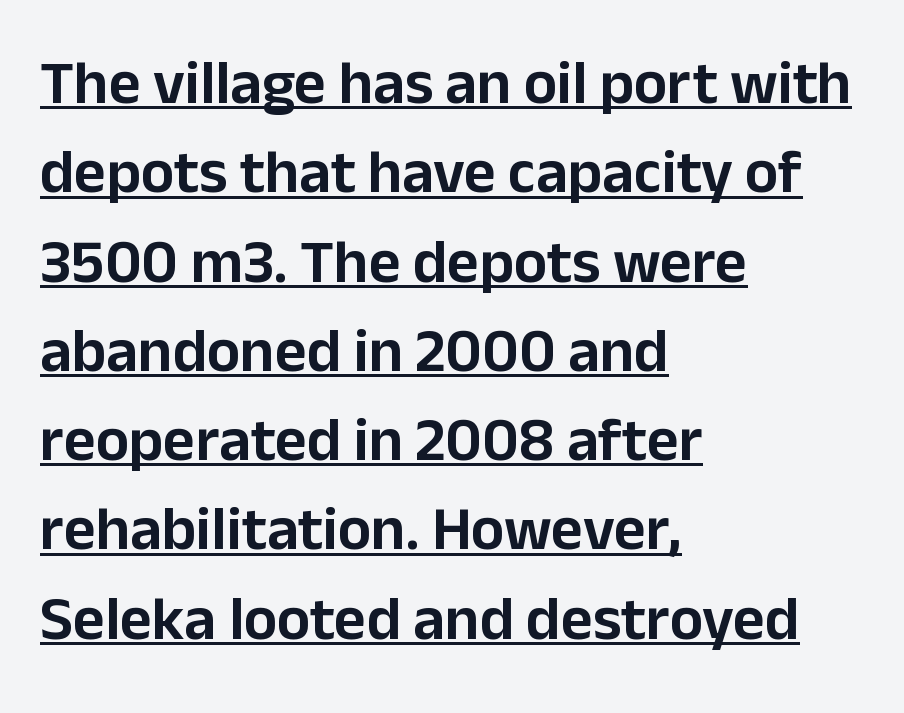
Q: Is the text italic (slanted)? A: No, it is upright.
Q: Is the typeface a serif or a sans-serif typeface? A: Sans-serif.
Q: Is the text underlined? A: Yes.
Q: How is the paragraph aligned? A: Left-aligned.
Q: Is the spacing between letters normal or unusually wide? A: Normal.
Q: Is the spacing between lines tight, normal or loose? A: Normal.
Q: Width (condensed, normal, or wide)? A: Normal.
Q: Stroke contrast? A: Low.
Q: x-height? A: Medium.
Q: Monospaced? A: No.
